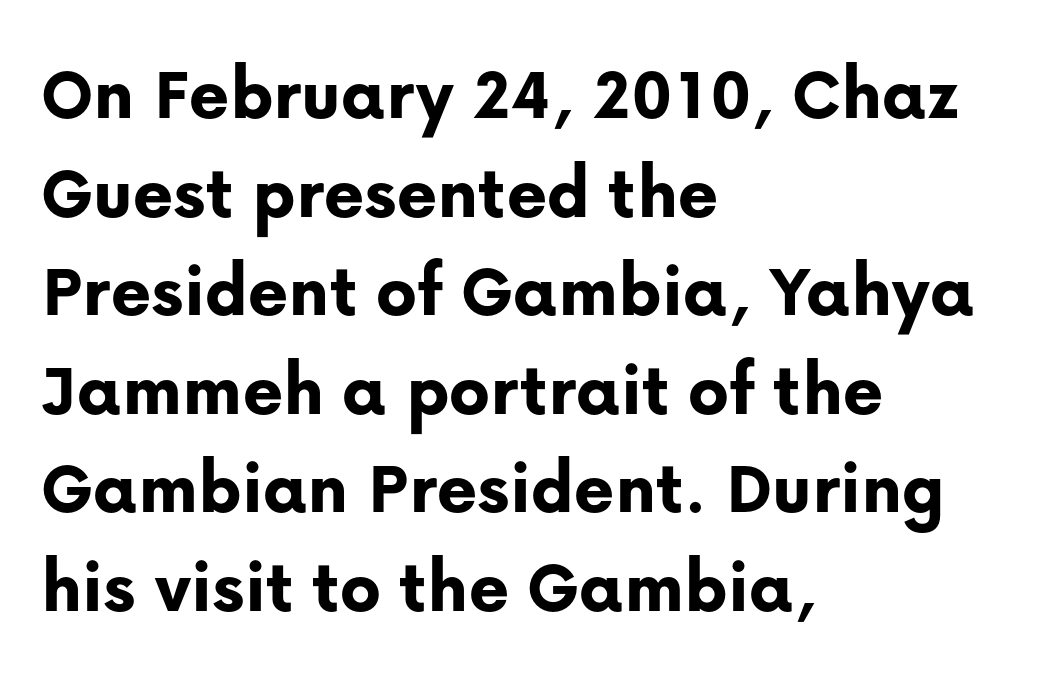
{"serif": "no", "italic": "no", "bold": "yes", "weight": "bold", "width": "normal", "stroke_contrast": "low", "x_height": "medium", "monospaced": "no", "underline": "no", "align": "left", "line_spacing": "normal", "line_spacing_ratio": 1.28, "letter_spacing": "normal", "letter_spacing_em": 0.0, "glyph_px": 77}
